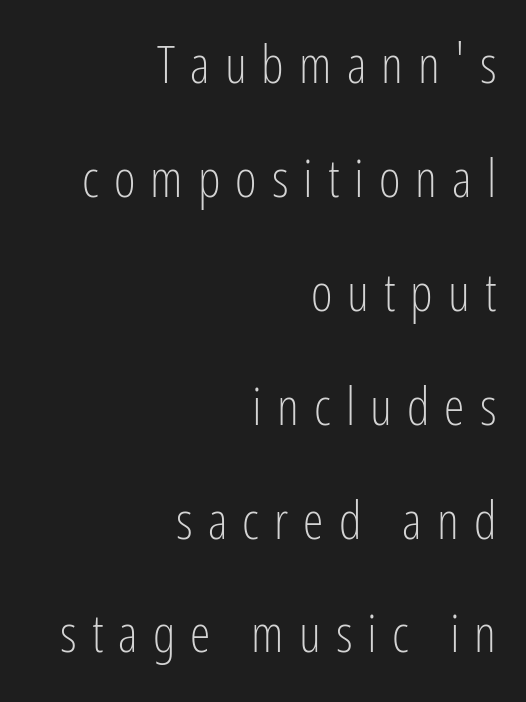
The image shows 52 px light, condensed sans-serif type, upright; set right-aligned, loose line spacing (2.19x), unusually wide letter spacing (+0.29 em), not underlined; low stroke contrast and a medium x-height.
